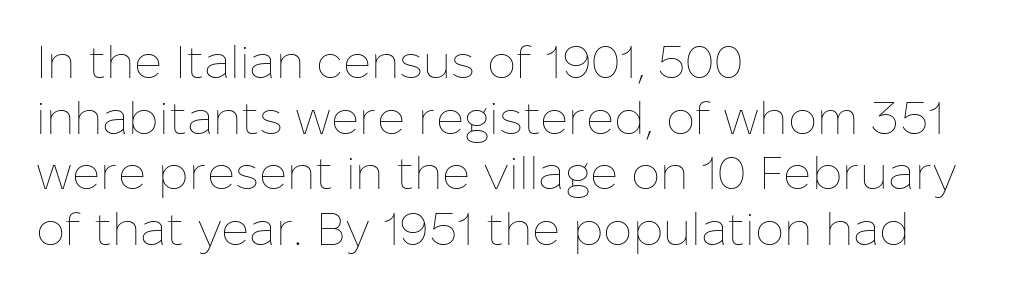
Q: Is the text bold? A: No.
Q: Is the text italic (slanted)? A: No, it is upright.
Q: Is the text underlined? A: No.
Q: How is the paragraph aligned? A: Left-aligned.
Q: Is the spacing between letters normal or unusually wide? A: Normal.
Q: Width (condensed, normal, or wide)? A: Normal.
Q: Stroke contrast? A: Low.
Q: x-height? A: Medium.
Q: Monospaced? A: No.
